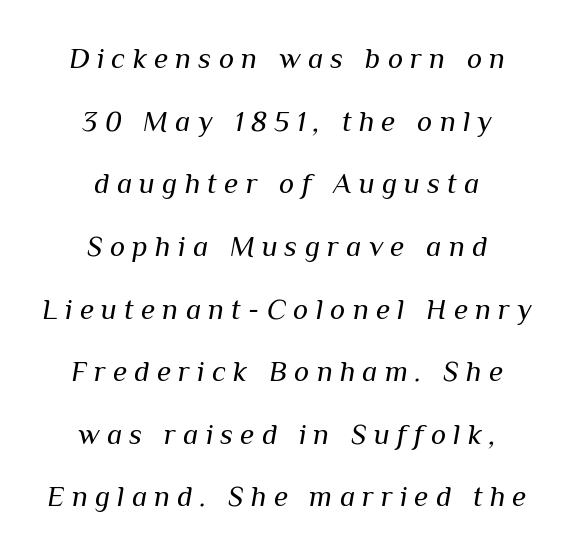
Q: Is the text bold? A: No.
Q: Is the text italic (slanted)? A: Yes, it leans right by about 10 degrees.
Q: Is the text underlined? A: No.
Q: How is the paragraph aligned? A: Centered.
Q: Is the spacing between letters normal or unusually wide? A: Unusually wide.
Q: Is the spacing between lines tight, normal or loose? A: Loose.
Q: Width (condensed, normal, or wide)? A: Normal.
Q: Stroke contrast? A: Medium.
Q: x-height? A: Medium.
Q: Monospaced? A: No.
